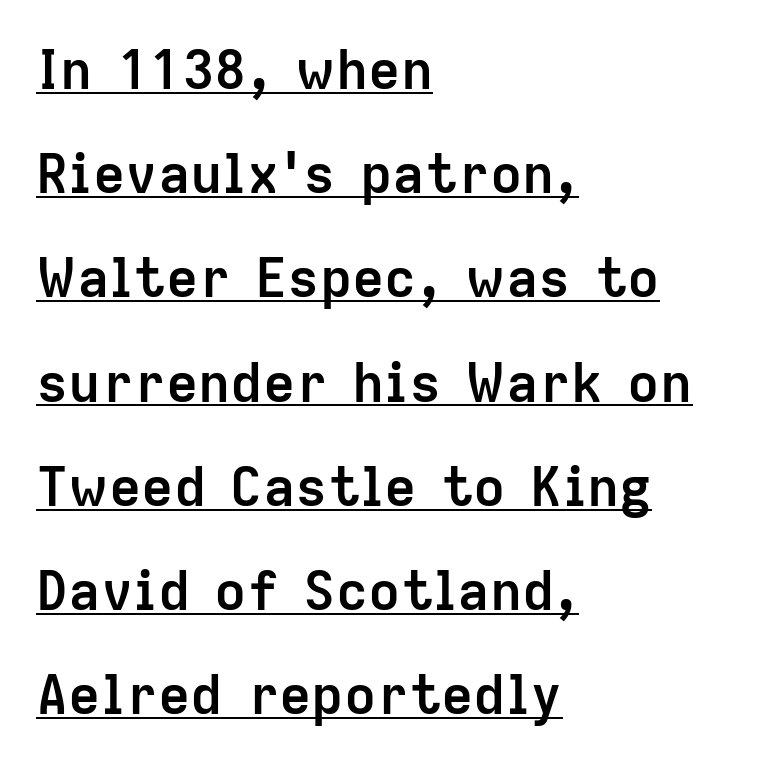
{"serif": "no", "italic": "no", "bold": "yes", "weight": "semibold", "width": "normal", "stroke_contrast": "low", "x_height": "medium", "monospaced": "no", "underline": "yes", "align": "left", "line_spacing": "loose", "line_spacing_ratio": 1.93, "letter_spacing": "normal", "letter_spacing_em": 0.0, "glyph_px": 54}
